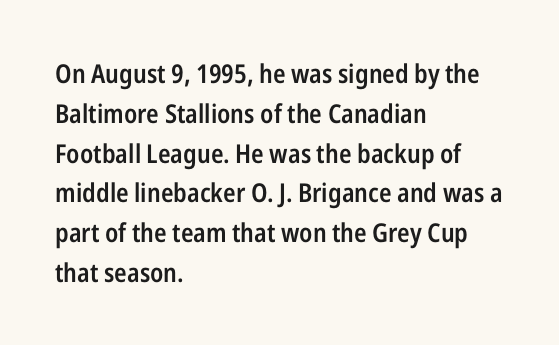
The image shows 26 px text type, upright; set left-aligned, normal line spacing (1.53x), normal letter spacing, not underlined.
